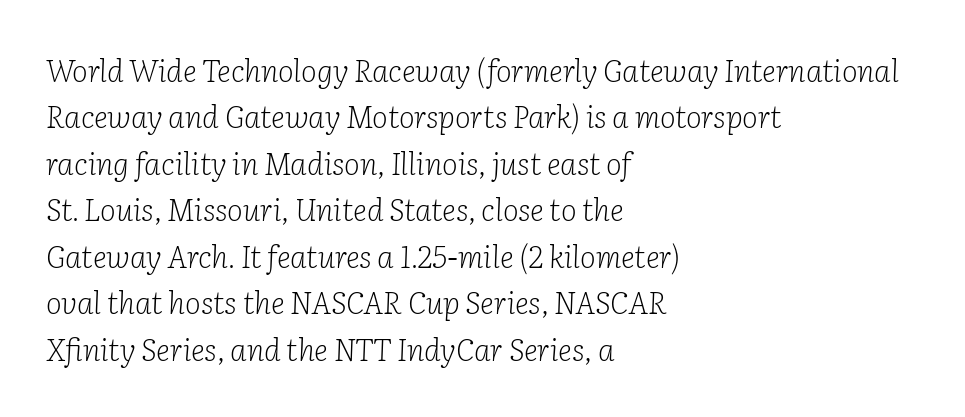
Descenders hang freely into open space. In terms of letterspacing, this is plain default setting. The letters advance in unequal steps, a hallmark of proportional type. Short and long lines alike share a common starting point at left. What's the leading like? Ordinary, nothing unusual. Type style note: has serifs.
